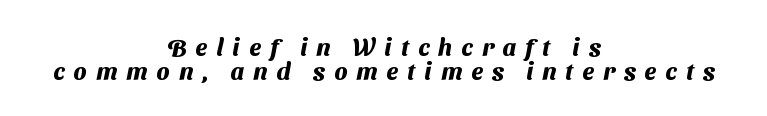
Q: Is the text bold? A: Yes.
Q: Is the text underlined? A: No.
Q: How is the paragraph aligned? A: Centered.
Q: Is the spacing between letters normal or unusually wide? A: Unusually wide.
Q: Is the spacing between lines tight, normal or loose? A: Tight.
